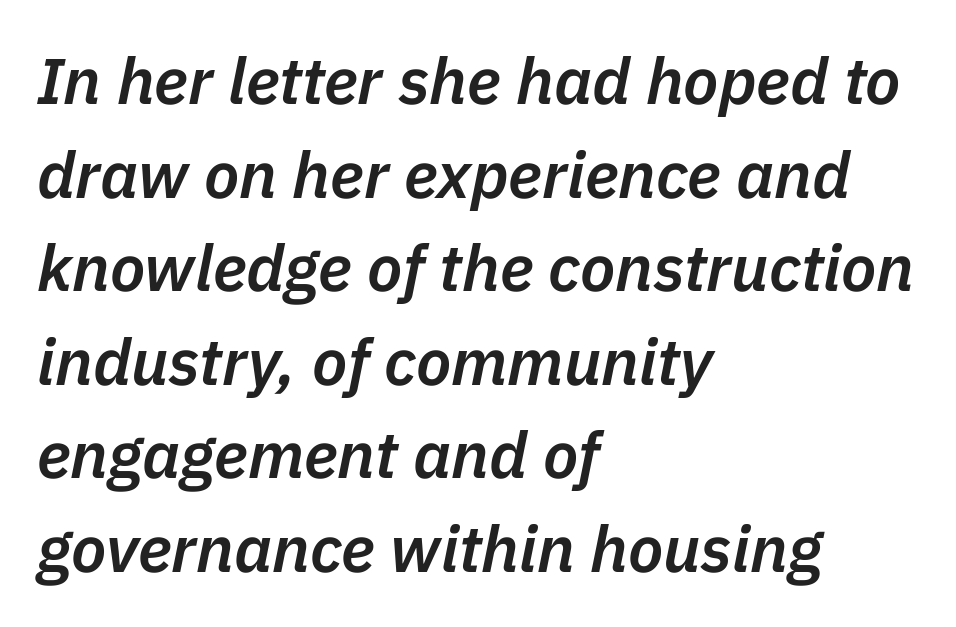
The image shows 65 px semibold type, italic (leaning right); set left-aligned, normal line spacing (1.44x), normal letter spacing, not underlined; low stroke contrast and a medium x-height.
